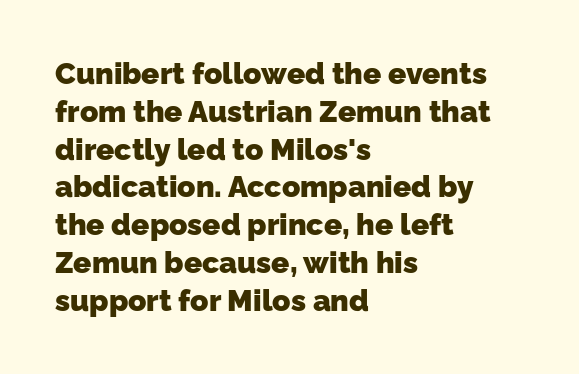
The image shows 30 px heavy sans-serif type; set left-aligned, normal line spacing (1.26x), normal letter spacing, not underlined; low stroke contrast and a medium x-height.
